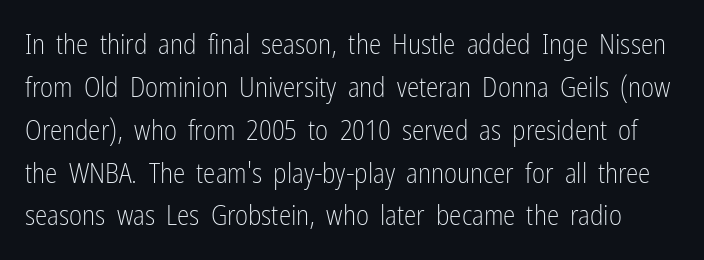
The lines sit at an ordinary, default distance from one another. Descenders are the only things crossing below the line. The letters look calm and open, with moderate or lighter stems. Default kerning and tracking; the words read as compact shapes. Grotesque or geometric, the face here clearly has no serifs. You could not count columns in this text — the font is proportionally spaced.
